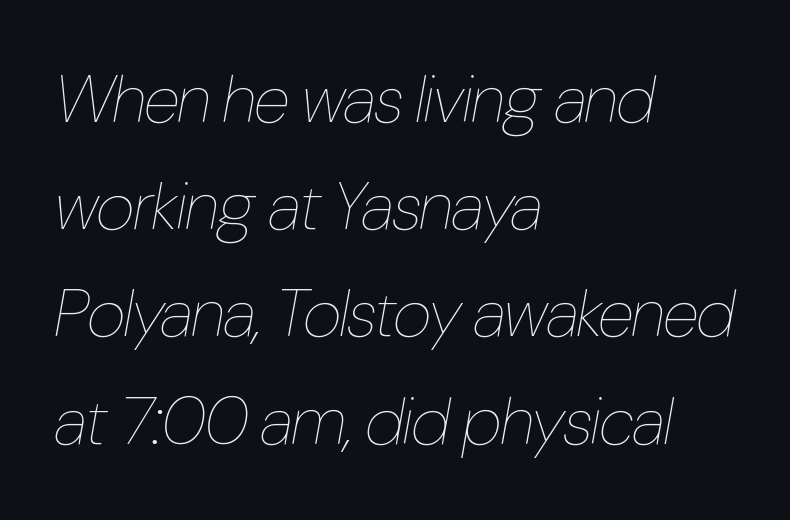
Q: Is the text bold? A: No.
Q: Is the text italic (slanted)? A: Yes, it leans right by about 10 degrees.
Q: Is the text underlined? A: No.
Q: How is the paragraph aligned? A: Left-aligned.
Q: Is the spacing between letters normal or unusually wide? A: Normal.
Q: Is the spacing between lines tight, normal or loose? A: Normal.
Q: Width (condensed, normal, or wide)? A: Condensed.
Q: Stroke contrast? A: Low.
Q: x-height? A: Medium.
Q: Monospaced? A: No.
